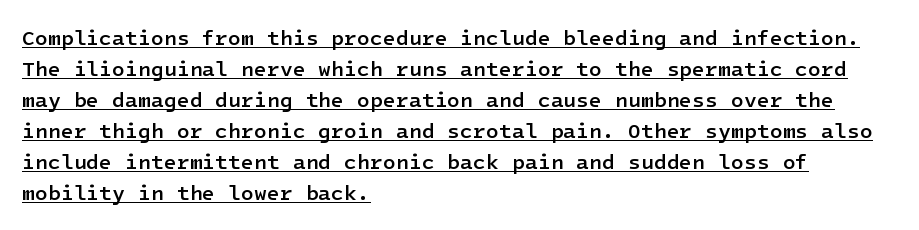
This sample uses an upright cut, with every glyph sitting square on the baseline. This rendering leaves character spacing at its baseline value. One glance says typical: line gaps are just what's usual. The font is running at a semibold setting, under full bold. The lettering is marked with a stroke running underneath it. The lines in this sample share a left origin and differ only in where they stop.
